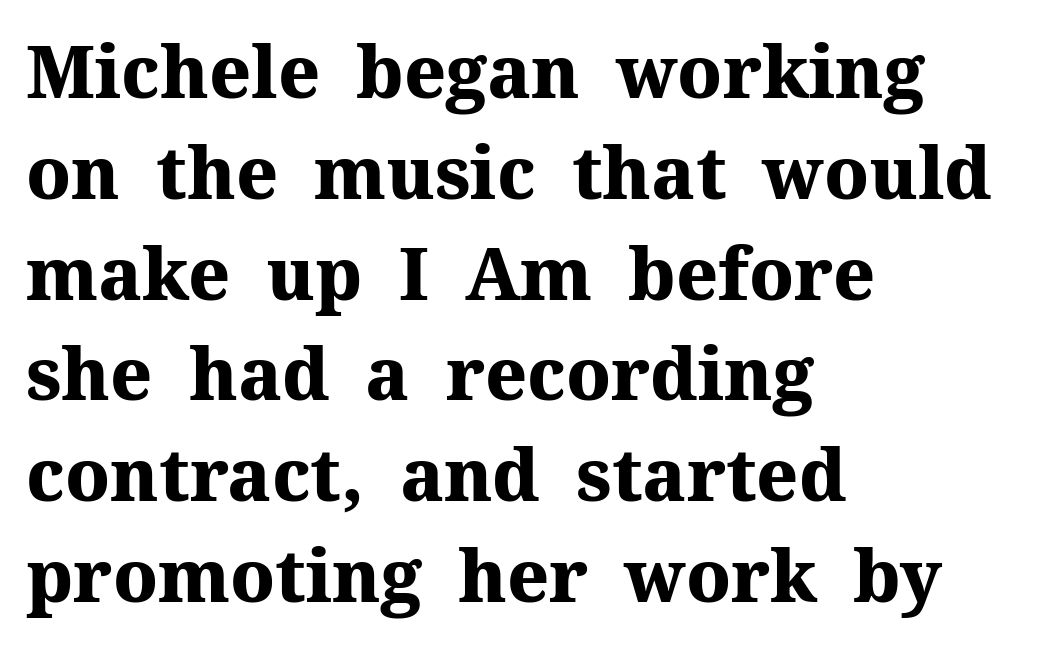
{"serif": "yes", "italic": "no", "bold": "yes", "weight": "heavy", "width": "normal", "stroke_contrast": "medium", "x_height": "medium", "monospaced": "no", "underline": "no", "align": "left", "line_spacing": "normal", "line_spacing_ratio": 1.4, "letter_spacing": "normal", "letter_spacing_em": 0.0, "glyph_px": 72}
